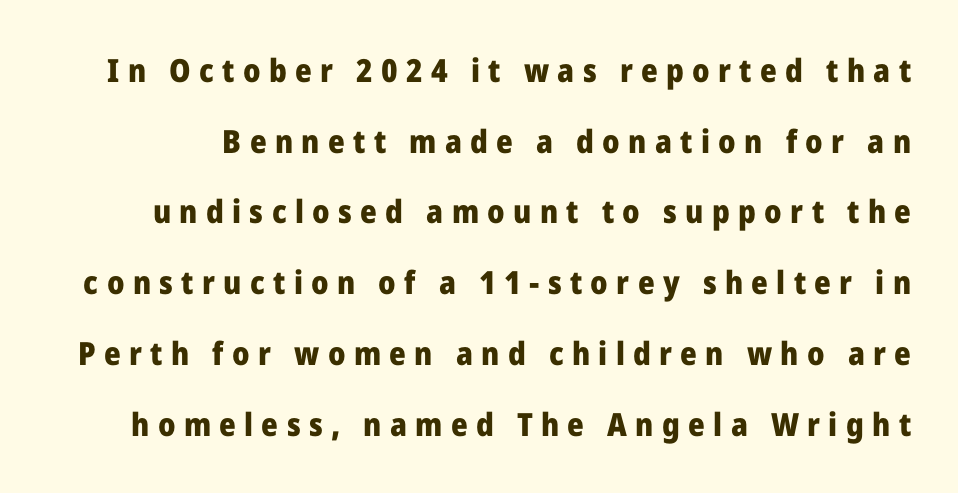
{"serif": "no", "italic": "no", "bold": "yes", "weight": "heavy", "width": "normal", "stroke_contrast": "low", "x_height": "medium", "monospaced": "no", "underline": "no", "line_spacing": "loose", "line_spacing_ratio": 2.21, "letter_spacing": "wide", "letter_spacing_em": 0.26, "glyph_px": 32}
